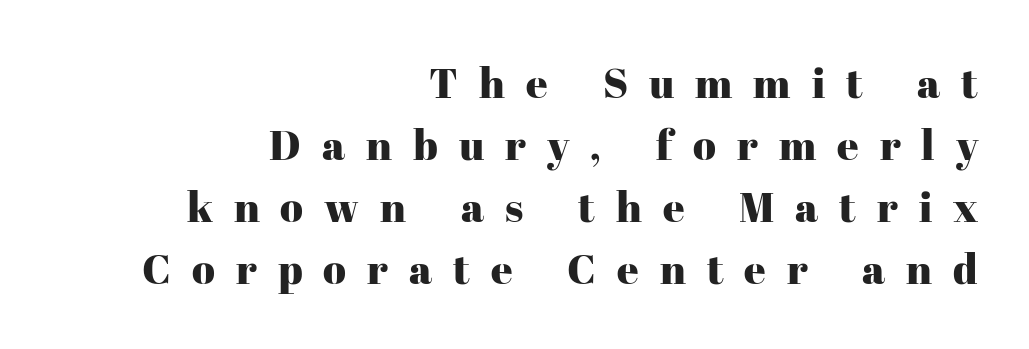
Q: Is the text italic (slanted)? A: No, it is upright.
Q: Is the typeface a serif or a sans-serif typeface? A: Serif.
Q: Is the text underlined? A: No.
Q: How is the paragraph aligned? A: Right-aligned.
Q: Is the spacing between letters normal or unusually wide? A: Unusually wide.
Q: Is the spacing between lines tight, normal or loose? A: Normal.
Q: Width (condensed, normal, or wide)? A: Normal.
Q: Stroke contrast? A: High.
Q: x-height? A: Medium.
Q: Monospaced? A: No.
